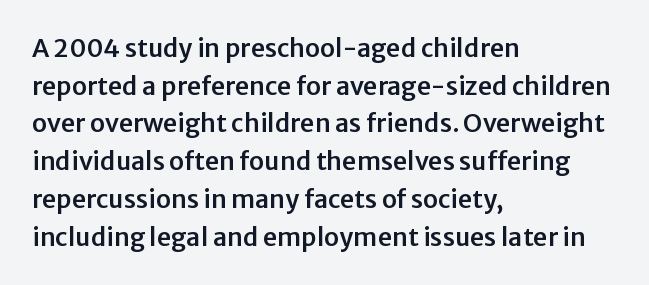
{"italic": "no", "underline": "no", "align": "left", "line_spacing": "normal", "line_spacing_ratio": 1.51, "letter_spacing": "normal", "letter_spacing_em": 0.0, "glyph_px": 25}
